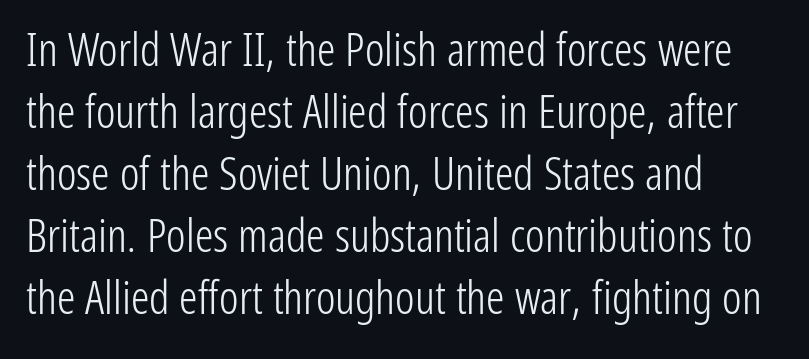
Q: Is the text bold? A: No.
Q: Is the text italic (slanted)? A: No, it is upright.
Q: Is the typeface a serif or a sans-serif typeface? A: Sans-serif.
Q: Is the text underlined? A: No.
Q: How is the paragraph aligned? A: Left-aligned.
Q: Is the spacing between letters normal or unusually wide? A: Normal.
Q: Is the spacing between lines tight, normal or loose? A: Normal.
Q: Width (condensed, normal, or wide)? A: Condensed.
Q: Stroke contrast? A: Low.
Q: x-height? A: Medium.
Q: Monospaced? A: No.
